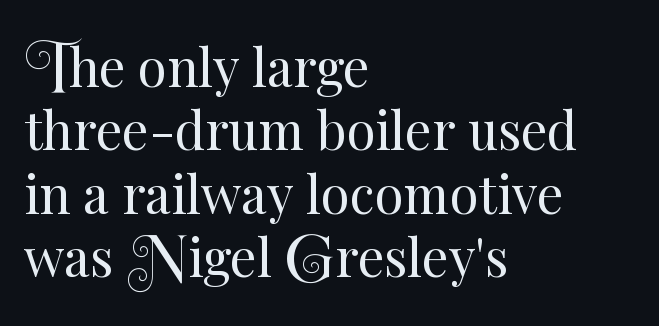
Q: Is the text bold? A: No.
Q: Is the text italic (slanted)? A: No, it is upright.
Q: Is the text underlined? A: No.
Q: How is the paragraph aligned? A: Left-aligned.
Q: Is the spacing between letters normal or unusually wide? A: Normal.
Q: Width (condensed, normal, or wide)? A: Normal.
Q: Stroke contrast? A: Medium.
Q: x-height? A: Small.
Q: Monospaced? A: No.
